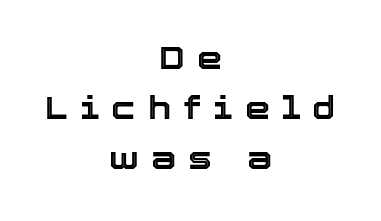
{"italic": "no", "width": "normal", "x_height": "medium", "monospaced": "no", "underline": "no", "align": "center", "line_spacing": "normal", "line_spacing_ratio": 1.56, "letter_spacing": "wide", "letter_spacing_em": 0.37, "glyph_px": 32}
